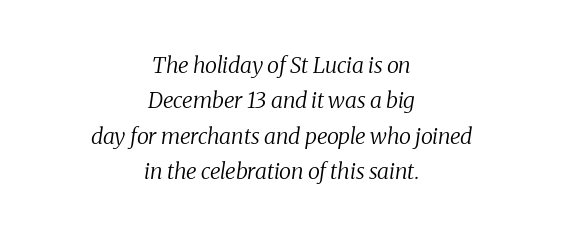
The lines sit at an ordinary, default distance from one another. Letters have the restrained weight of plain body copy at most. Teacher's note: observe the equal gaps on both sides — that is centered alignment. Any mark beneath the type? The region is blank.
